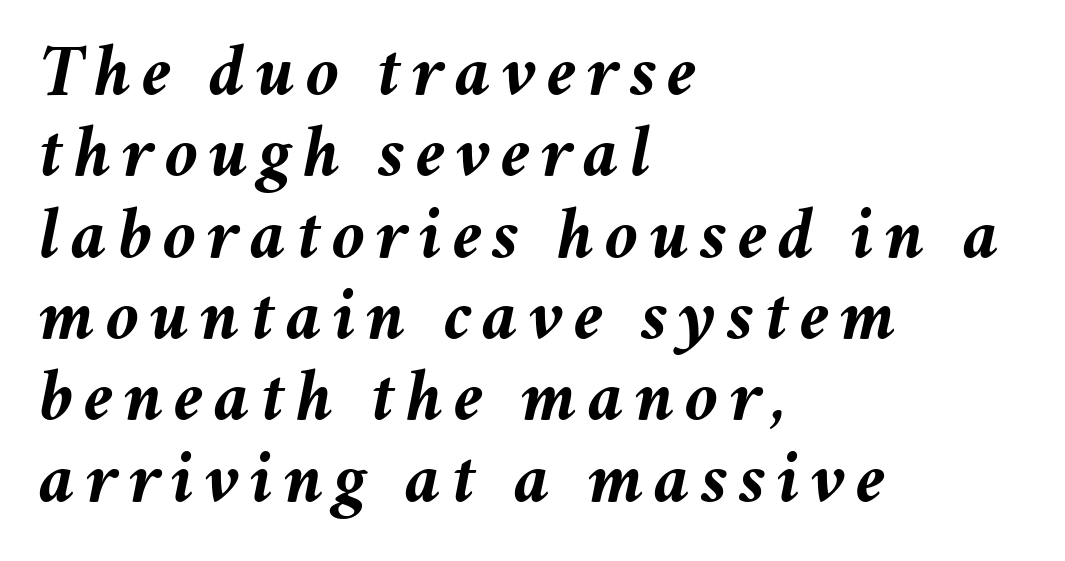
Each row of text sits above clean, open space. The rendering uses a small line-height, squeezing the rows. You could not count columns in this text — the font is proportionally spaced. The compositor pushed each line to the left boundary.
